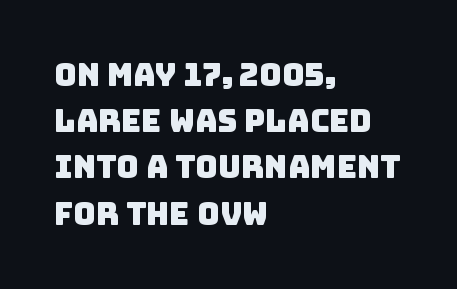
Clear beneath every line of the passage. Compared with a centered layout, this one pins lines to the left instead. The rendering keeps characters at their native spacing. Note the varied advance widths — an 'i' is clearly narrower than an 'm'. This block has exactly the height ordinary leading produces. Serifs: no, the terminals of the letterforms are clean.
